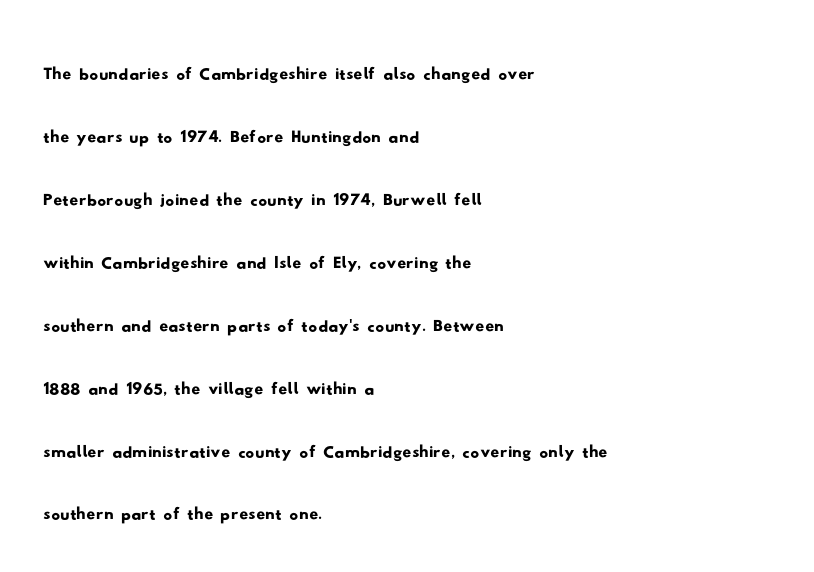
The image shows 44 px wide sans-serif type; set left-aligned, normal line spacing (1.43x), normal letter spacing, not underlined; low stroke contrast and a small x-height.
